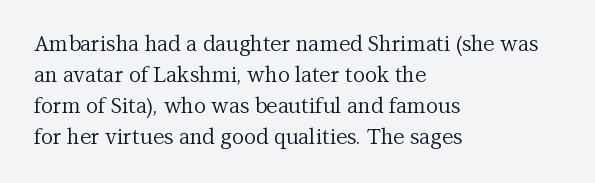
{"italic": "no", "bold": "no", "underline": "no", "align": "left", "line_spacing": "normal", "line_spacing_ratio": 1.47, "letter_spacing": "normal", "letter_spacing_em": 0.0, "glyph_px": 21}
